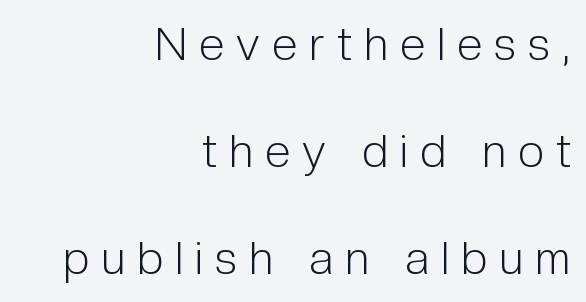
Q: Is the text bold? A: No.
Q: Is the text italic (slanted)? A: No, it is upright.
Q: Is the typeface a serif or a sans-serif typeface? A: Sans-serif.
Q: Is the text underlined? A: No.
Q: How is the paragraph aligned? A: Right-aligned.
Q: Is the spacing between letters normal or unusually wide? A: Unusually wide.
Q: Is the spacing between lines tight, normal or loose? A: Loose.
Q: Width (condensed, normal, or wide)? A: Condensed.
Q: Stroke contrast? A: Low.
Q: x-height? A: Medium.
Q: Monospaced? A: No.
